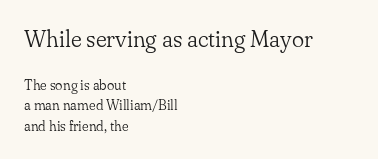
The glyphs are unaccompanied by any horizontal stroke below them. The typeface has the unassuming heft of standard copy or less. Between these two stacked blocks, the higher one wins on size. Students, note that the glyphs here touch the page at normal intervals. Typeset ragged right — the left edge is the straight one.
